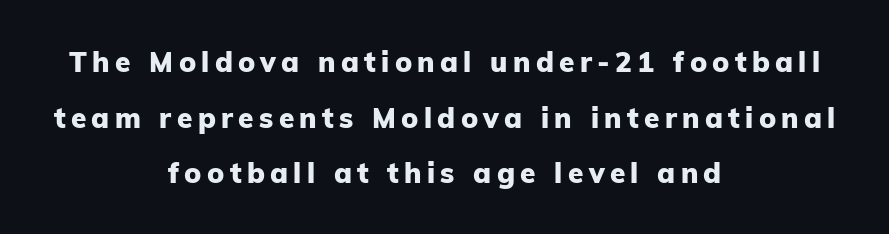
Designer's note — italics off, roman on. Notice how thick the strokes are: this is what a full bold looks like. The text was rendered using a sans face with plain stroke endings. This rendering uses center alignment, leaving both contours irregular but symmetric.
